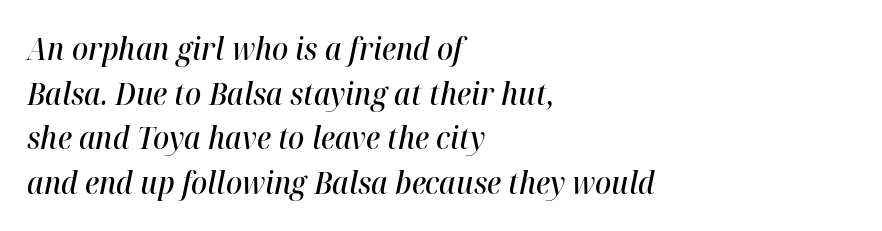
Q: Is the text bold? A: Semi-bold.
Q: Is the text italic (slanted)? A: Yes, it leans right by about 12 degrees.
Q: Is the text underlined? A: No.
Q: How is the paragraph aligned? A: Left-aligned.
Q: Is the spacing between letters normal or unusually wide? A: Normal.
Q: Is the spacing between lines tight, normal or loose? A: Normal.
Q: Width (condensed, normal, or wide)? A: Normal.
Q: Stroke contrast? A: High.
Q: x-height? A: Medium.
Q: Monospaced? A: No.
